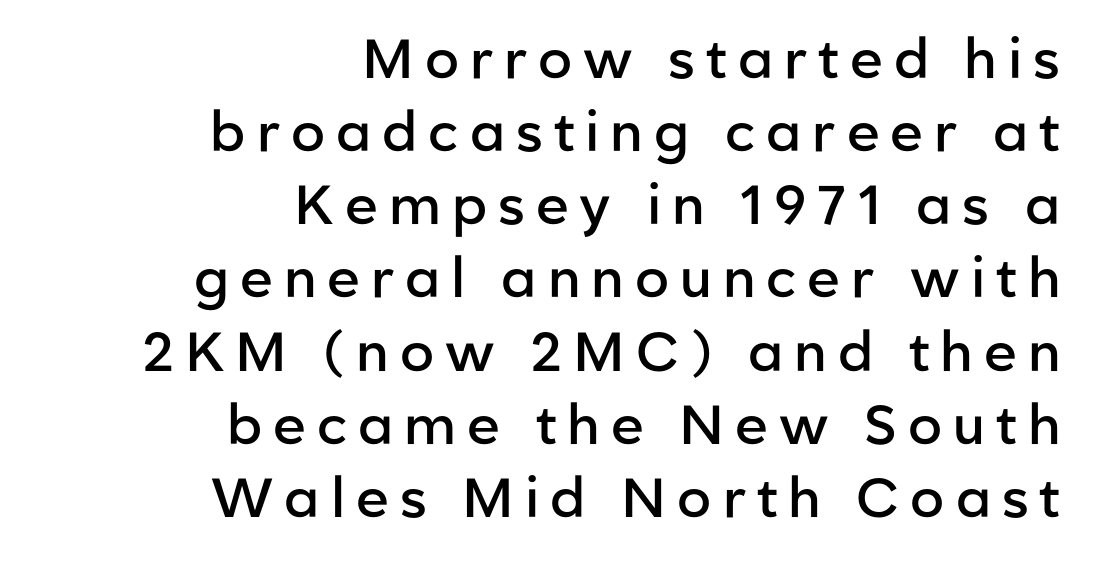
A flush-right, rag-left setting is used for this passage. The tracking reads as deliberately expanded to a designer's eye. Varying glyph widths throughout — classic text-font behaviour. A somewhat darkened texture: the type is semibold rather than bold. Baseline-to-baseline distance is the conventional proportion of letter height. Anything drawn beneath the words? Only blank space.
